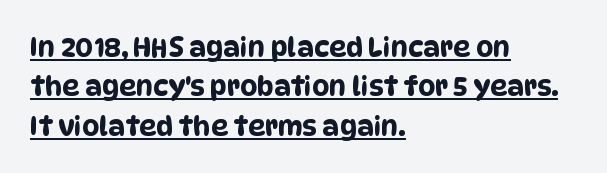
The image shows 27 px text type; set left-aligned, normal line spacing (1.46x), normal letter spacing, underlined.
